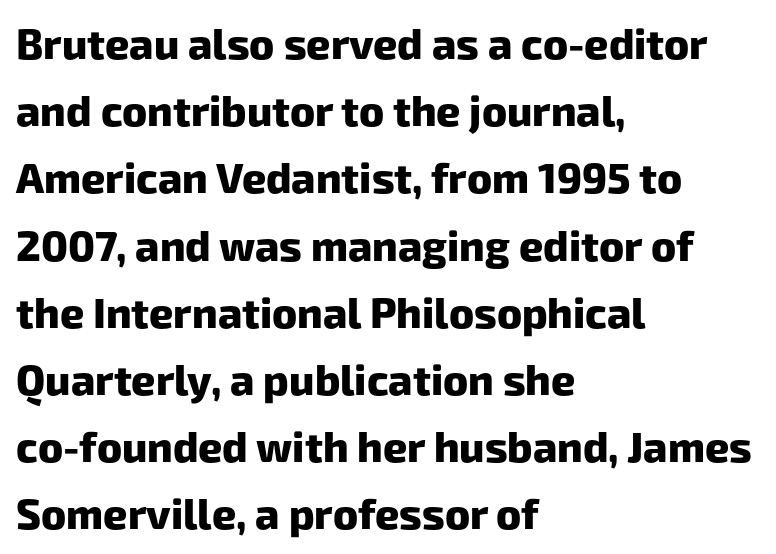
{"serif": "no", "bold": "yes", "weight": "heavy", "width": "normal", "stroke_contrast": "low", "x_height": "medium", "monospaced": "no", "underline": "no", "align": "left", "line_spacing": "normal", "line_spacing_ratio": 1.6, "letter_spacing": "normal", "letter_spacing_em": 0.0, "glyph_px": 42}
